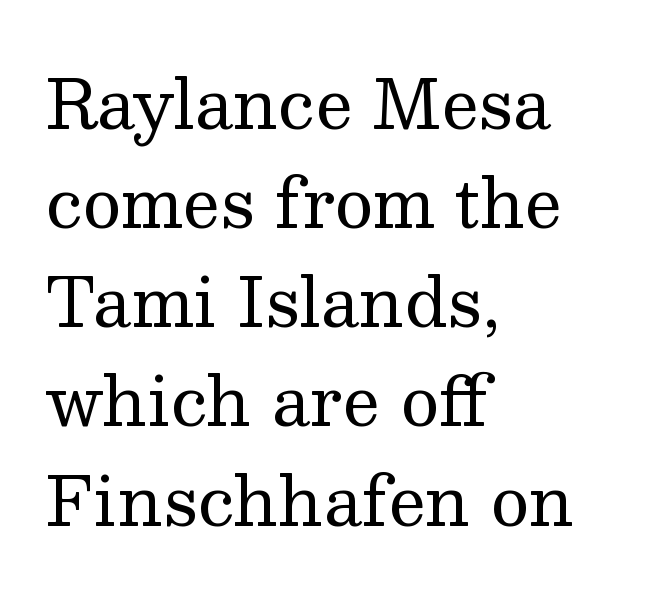
Q: Is the text bold? A: No.
Q: Is the text italic (slanted)? A: No, it is upright.
Q: Is the typeface a serif or a sans-serif typeface? A: Serif.
Q: Is the text underlined? A: No.
Q: How is the paragraph aligned? A: Left-aligned.
Q: Is the spacing between letters normal or unusually wide? A: Normal.
Q: Is the spacing between lines tight, normal or loose? A: Normal.
Q: Width (condensed, normal, or wide)? A: Normal.
Q: Stroke contrast? A: Medium.
Q: x-height? A: Medium.
Q: Monospaced? A: No.
